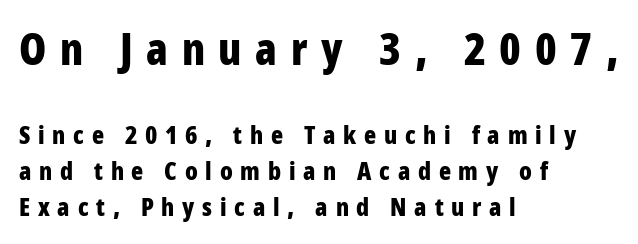
Bigger letters appear in the top chunk; the bottom chunk is reduced. A student would call this left alignment; a typographer would say flush left, rag right. This is sans-serif lettering, the kind often seen on screens and signage. Beneath every word, the page is bare. Summary of vertical rhythm: regular, with standard interline spacing.
